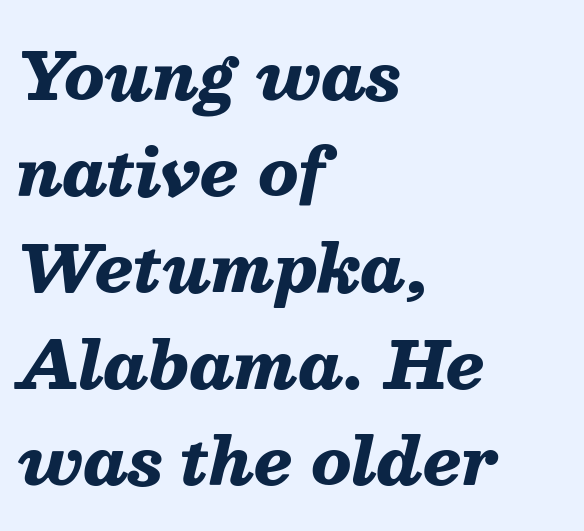
The image shows 65 px heavy type, italic (leaning right); set left-aligned, normal line spacing (1.48x), normal letter spacing, not underlined; medium stroke contrast and a medium x-height.
